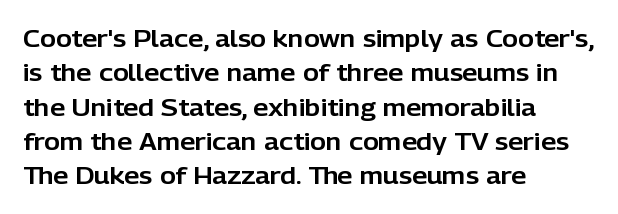
The rows are spaced the way most documents space them. Italic: no, the glyphs are upright roman. Reading down the block, your eye returns to a fixed left position each line. The words here are not underlined. Nothing unusual about the tracking: characters are spaced as the font intends.
